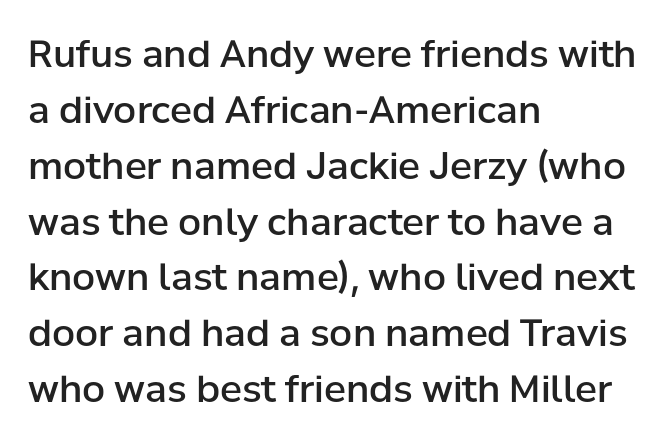
{"serif": "no", "italic": "no", "bold": "semi", "weight": "semibold", "width": "normal", "stroke_contrast": "low", "x_height": "medium", "monospaced": "no", "underline": "no", "align": "left", "line_spacing": "normal", "line_spacing_ratio": 1.51, "letter_spacing": "normal", "letter_spacing_em": 0.0, "glyph_px": 37}
